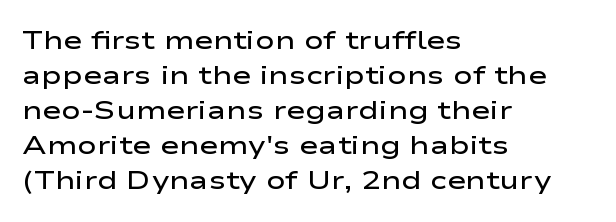
Tracking here is standard; glyphs follow each other at the usual distance. Posture: vertical. This block has exactly the height ordinary leading produces. On the weight axis this lands at semibold, roughly 600. Underline: absent. The rag falls on the right side of this text block.
